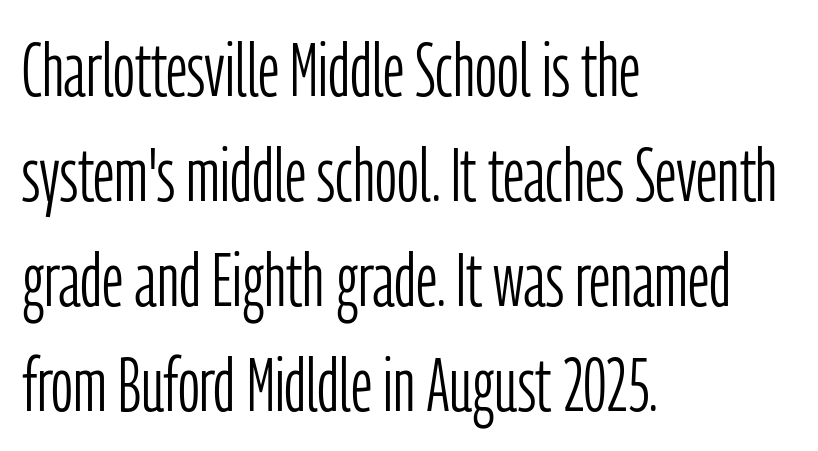
{"serif": "no", "italic": "no", "bold": "no", "weight": "light", "width": "condensed", "stroke_contrast": "low", "x_height": "medium", "monospaced": "no", "underline": "no", "align": "left", "line_spacing": "normal", "line_spacing_ratio": 1.38, "letter_spacing": "normal", "letter_spacing_em": 0.0, "glyph_px": 76}
